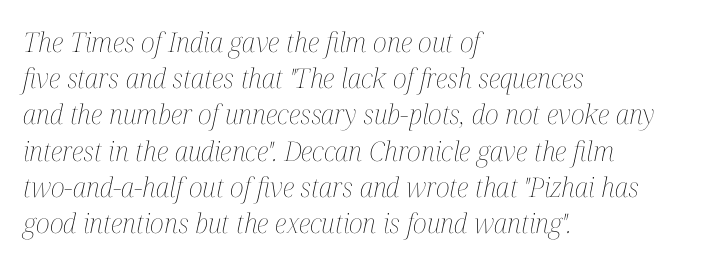
The image shows 27 px text type, italic (leaning right); set left-aligned, normal line spacing (1.34x), normal letter spacing, not underlined.
